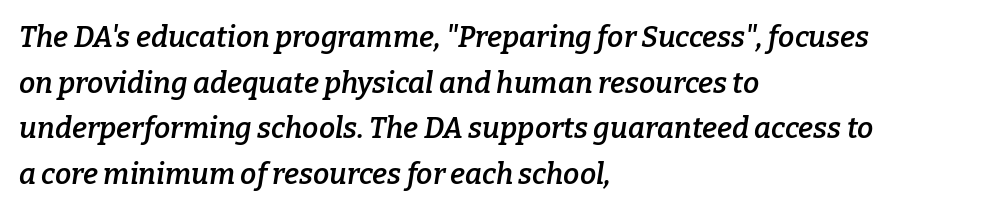
Q: Is the text bold? A: Semi-bold.
Q: Is the text italic (slanted)? A: Yes, it leans right by about 9 degrees.
Q: Is the typeface a serif or a sans-serif typeface? A: Serif.
Q: Is the text underlined? A: No.
Q: How is the paragraph aligned? A: Left-aligned.
Q: Is the spacing between letters normal or unusually wide? A: Normal.
Q: Is the spacing between lines tight, normal or loose? A: Normal.
Q: Width (condensed, normal, or wide)? A: Normal.
Q: Stroke contrast? A: Low.
Q: x-height? A: Medium.
Q: Monospaced? A: No.
